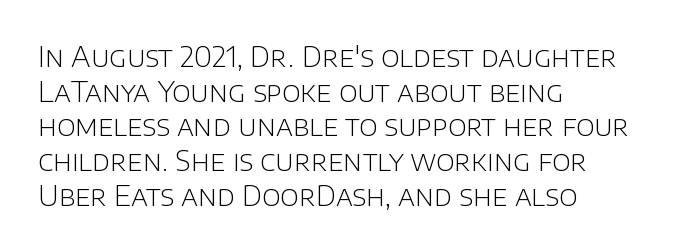
{"serif": "no", "italic": "no", "bold": "no", "weight": "light", "width": "normal", "stroke_contrast": "low", "x_height": "large", "monospaced": "no", "underline": "no", "align": "left", "line_spacing_ratio": 1.24, "letter_spacing": "normal", "letter_spacing_em": 0.0, "glyph_px": 28}
